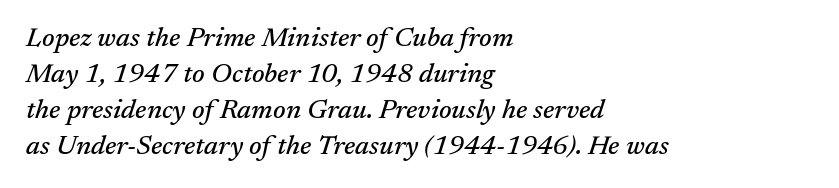
Each new line begins a customary step beneath the previous one. Underline: absent. Tracking value appears to be zero — textbook default spacing. Tall strokes in this sample are angled rather than plumb. A classic flush-left, rag-right setting is used for this passage.
